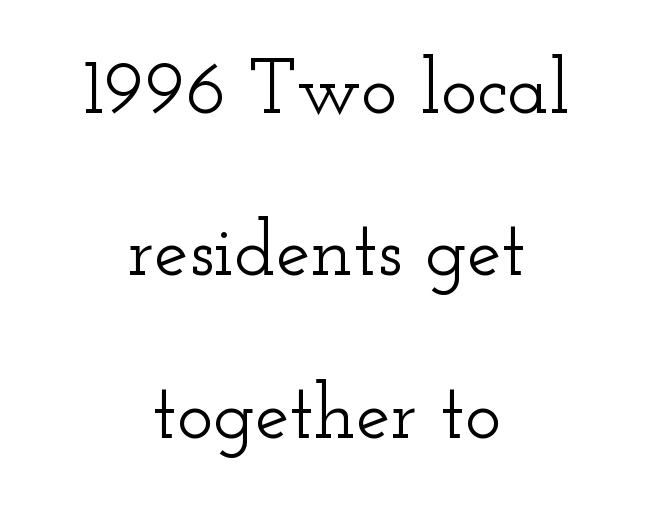
The image shows 77 px wide serif type, upright; set centered, loose line spacing (2.11x), normal letter spacing, not underlined; low stroke contrast and a small x-height.
